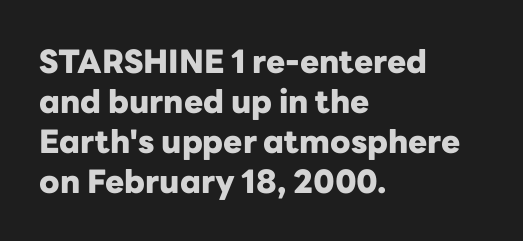
{"serif": "no", "italic": "no", "bold": "yes", "weight": "heavy", "width": "normal", "stroke_contrast": "low", "x_height": "medium", "monospaced": "no", "underline": "no", "align": "left", "line_spacing": "normal", "line_spacing_ratio": 1.25, "letter_spacing": "normal", "letter_spacing_em": 0.0, "glyph_px": 32}
